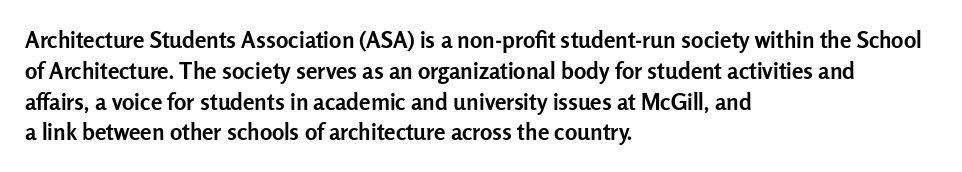
It's the straight-up-and-down kind of type. Descender tails drop into unmarked territory. Weight check: bold — yes, fully. Line beginnings align vertically; line endings do not.
